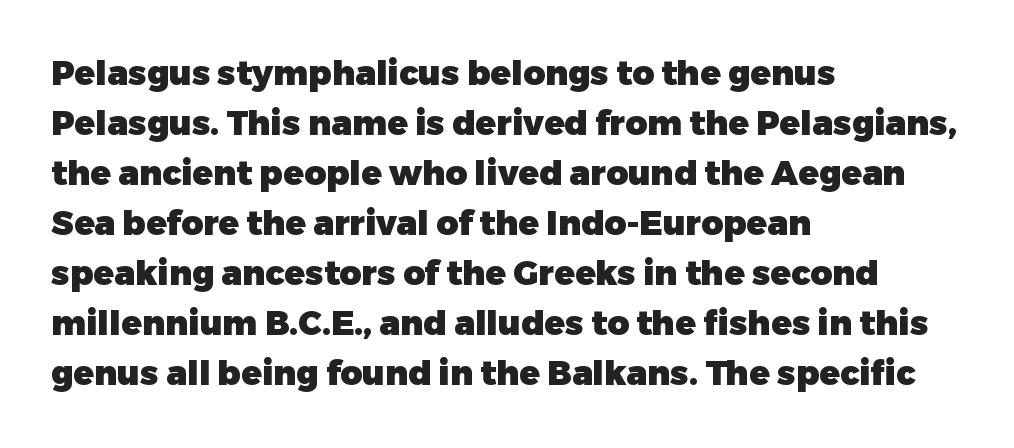
Q: Is the text bold? A: Yes.
Q: Is the text italic (slanted)? A: No, it is upright.
Q: Is the typeface a serif or a sans-serif typeface? A: Sans-serif.
Q: Is the text underlined? A: No.
Q: How is the paragraph aligned? A: Left-aligned.
Q: Is the spacing between letters normal or unusually wide? A: Normal.
Q: Is the spacing between lines tight, normal or loose? A: Normal.
Q: Width (condensed, normal, or wide)? A: Normal.
Q: Stroke contrast? A: Low.
Q: x-height? A: Medium.
Q: Monospaced? A: No.
